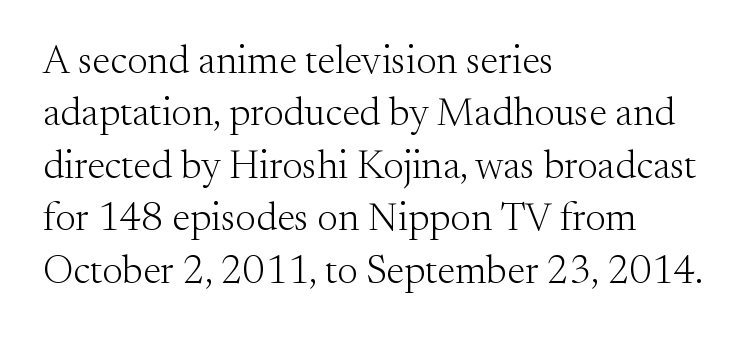
Q: Is the text bold? A: No.
Q: Is the text italic (slanted)? A: No, it is upright.
Q: Is the typeface a serif or a sans-serif typeface? A: Serif.
Q: Is the text underlined? A: No.
Q: How is the paragraph aligned? A: Left-aligned.
Q: Is the spacing between letters normal or unusually wide? A: Normal.
Q: Is the spacing between lines tight, normal or loose? A: Normal.
Q: Width (condensed, normal, or wide)? A: Normal.
Q: Stroke contrast? A: Medium.
Q: x-height? A: Small.
Q: Monospaced? A: No.
